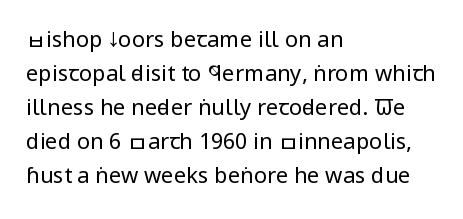
{"italic": "no", "bold": "no", "underline": "no", "align": "left", "line_spacing": "normal", "line_spacing_ratio": 1.55, "letter_spacing": "normal", "letter_spacing_em": 0.0, "glyph_px": 22}
